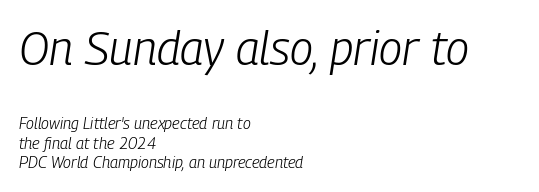
The typeface has the unassuming heft of standard copy or less. Standard letterfit; no display-style spreading of the glyphs. Line beginnings align vertically; line endings do not. Style check: oblique. Here the designer chose a conventional face with non-uniform glyph widths.
